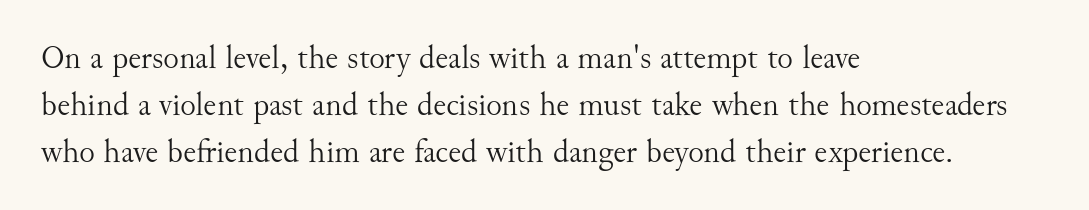
The image shows 33 px light serif type, upright; set left-aligned, normal line spacing (1.42x), normal letter spacing, not underlined; medium stroke contrast and a small x-height.
